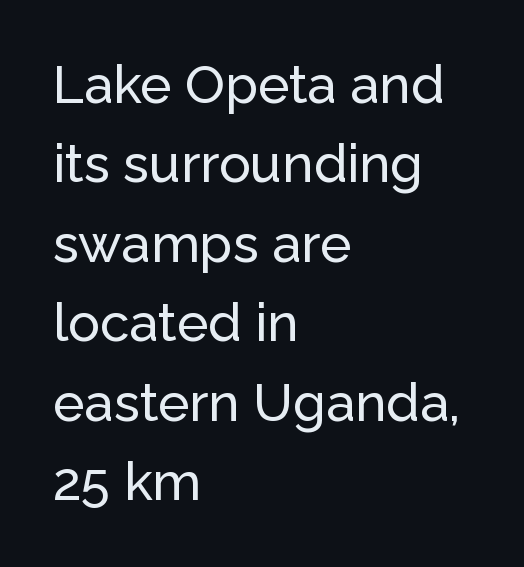
Q: Is the text italic (slanted)? A: No, it is upright.
Q: Is the typeface a serif or a sans-serif typeface? A: Sans-serif.
Q: Is the text underlined? A: No.
Q: How is the paragraph aligned? A: Left-aligned.
Q: Is the spacing between letters normal or unusually wide? A: Normal.
Q: Is the spacing between lines tight, normal or loose? A: Normal.
Q: Width (condensed, normal, or wide)? A: Normal.
Q: Stroke contrast? A: Low.
Q: x-height? A: Medium.
Q: Monospaced? A: No.
